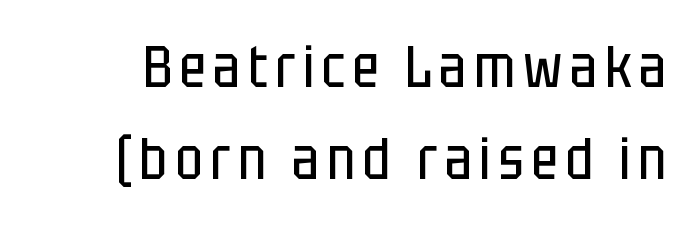
Q: Is the text bold? A: No.
Q: Is the text italic (slanted)? A: No, it is upright.
Q: Is the typeface a serif or a sans-serif typeface? A: Sans-serif.
Q: Is the text underlined? A: No.
Q: Is the spacing between lines tight, normal or loose? A: Normal.
Q: Width (condensed, normal, or wide)? A: Condensed.
Q: Stroke contrast? A: Low.
Q: x-height? A: Large.
Q: Monospaced? A: No.
